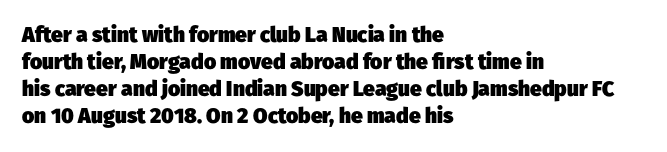
The image shows 21 px bold type; set left-aligned, normal line spacing (1.29x), normal letter spacing, not underlined.
